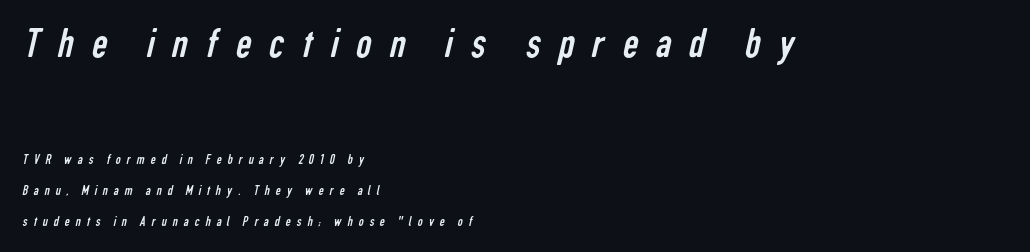
Q: Is the text bold? A: No.
Q: Is the typeface a serif or a sans-serif typeface? A: Sans-serif.
Q: Is the text underlined? A: No.
Q: How is the paragraph aligned? A: Left-aligned.
Q: Is the spacing between letters normal or unusually wide? A: Unusually wide.
Q: Is the spacing between lines tight, normal or loose? A: Loose.
Q: Which block of text is set in a larger size, the first (top) or the second (bottom)? A: The first (top) one.
Q: Width (condensed, normal, or wide)? A: Condensed.
Q: Stroke contrast? A: Low.
Q: x-height? A: Medium.
Q: Monospaced? A: No.
